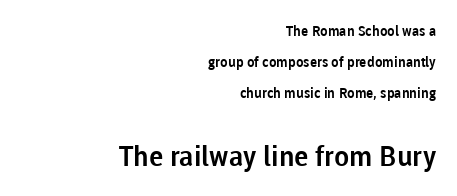
The image shows 28 px sans-serif type, upright; set right-aligned, loose line spacing (2.21x), normal letter spacing, not underlined; the second (bottom) block is 2.0x larger; low stroke contrast and a medium x-height.
